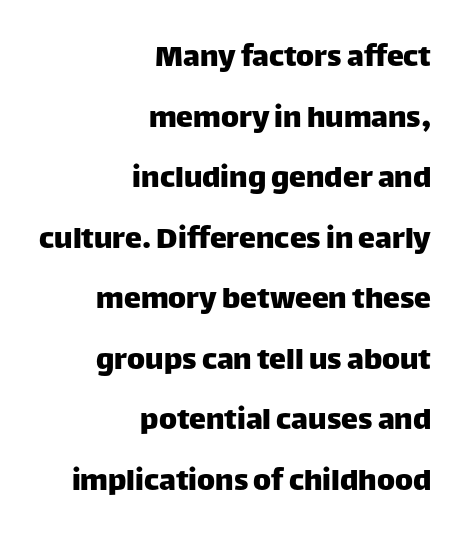
Compared with a flush-left layout, this one pins lines to the opposite, right side. The zone under the glyphs is completely vacant. Typographically, this falls in the sans-serif category. Between one letter and the next there's only the usual sliver of space. Character widths vary here, with narrow letters taking less room than wide ones. This is roman type, the default non-slanted kind.
